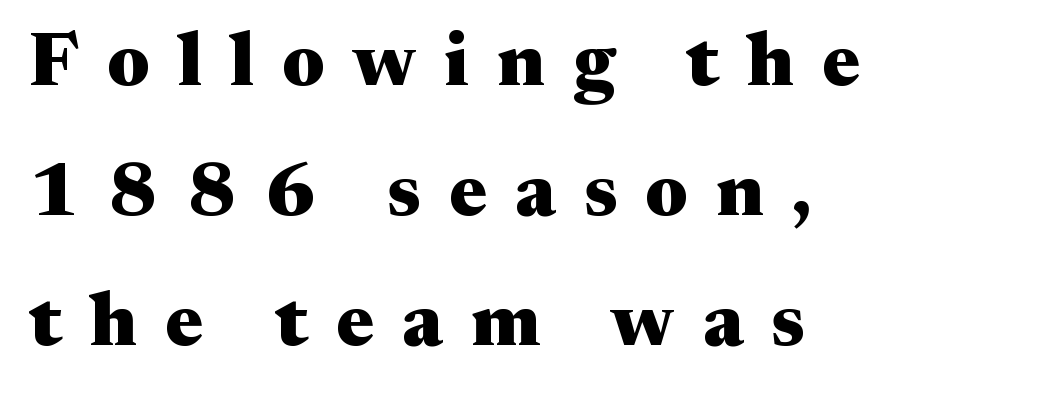
{"serif": "yes", "italic": "no", "bold": "yes", "weight": "heavy", "width": "wide", "stroke_contrast": "medium", "x_height": "medium", "monospaced": "no", "underline": "no", "align": "left", "line_spacing_ratio": 1.71, "letter_spacing": "wide", "letter_spacing_em": 0.37, "glyph_px": 76}
